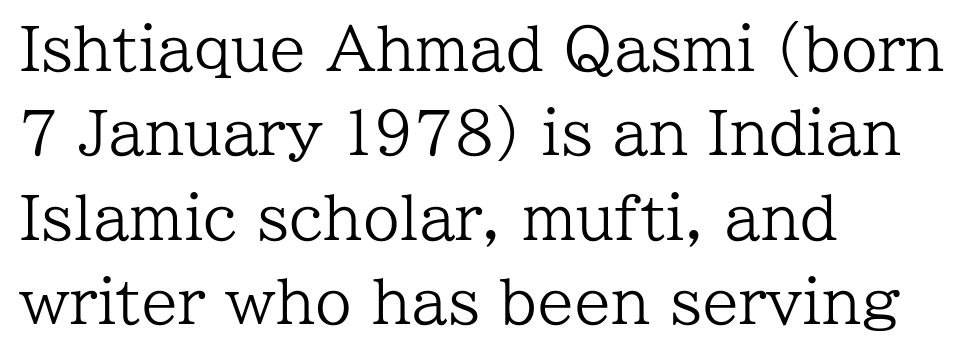
Caption: face not bold, strokes unweighted. The compositor pushed each line to the left boundary. Observe the serifs anchoring each vertical stroke in this sample. Tracking here is standard; glyphs follow each other at the usual distance. Each new line begins a customary step beneath the previous one. Italic? Not at all — the glyphs are vertical.
